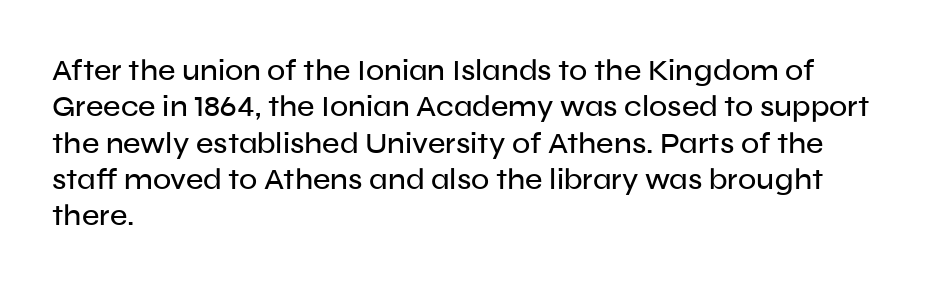
Q: Is the text italic (slanted)? A: No, it is upright.
Q: Is the typeface a serif or a sans-serif typeface? A: Sans-serif.
Q: Is the text underlined? A: No.
Q: How is the paragraph aligned? A: Left-aligned.
Q: Is the spacing between letters normal or unusually wide? A: Normal.
Q: Width (condensed, normal, or wide)? A: Normal.
Q: Stroke contrast? A: Low.
Q: x-height? A: Medium.
Q: Monospaced? A: No.
